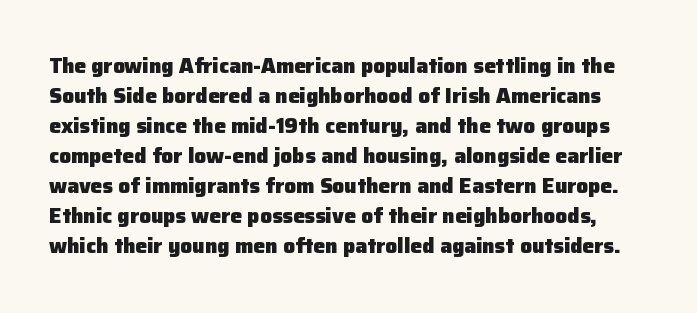
{"italic": "no", "bold": "yes", "underline": "no", "line_spacing": "normal", "line_spacing_ratio": 1.43, "letter_spacing": "normal", "letter_spacing_em": 0.0, "glyph_px": 21}
